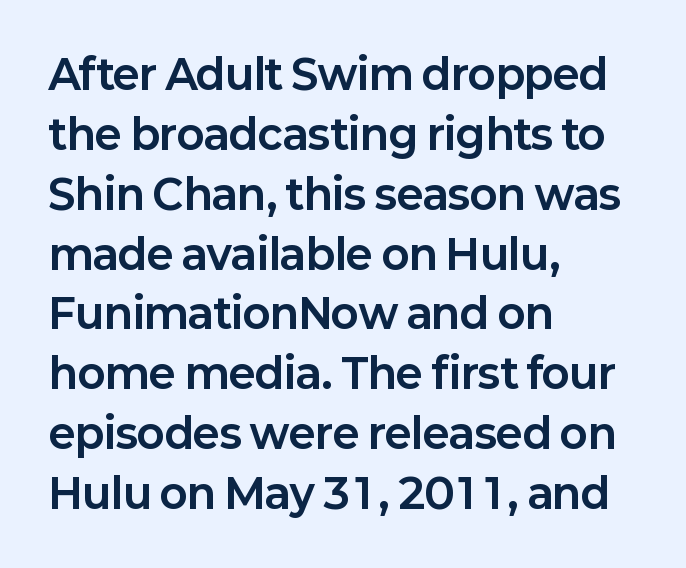
{"serif": "no", "italic": "no", "bold": "yes", "weight": "bold", "width": "normal", "stroke_contrast": "low", "x_height": "medium", "monospaced": "no", "underline": "no", "align": "left", "line_spacing": "normal", "line_spacing_ratio": 1.46, "letter_spacing": "normal", "letter_spacing_em": 0.0, "glyph_px": 41}
